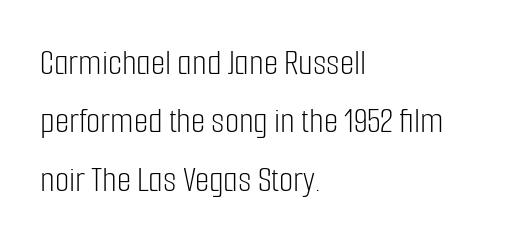
The image shows 37 px light, condensed sans-serif type, upright; set left-aligned, normal line spacing (1.58x), normal letter spacing, not underlined; low stroke contrast and a medium x-height.
